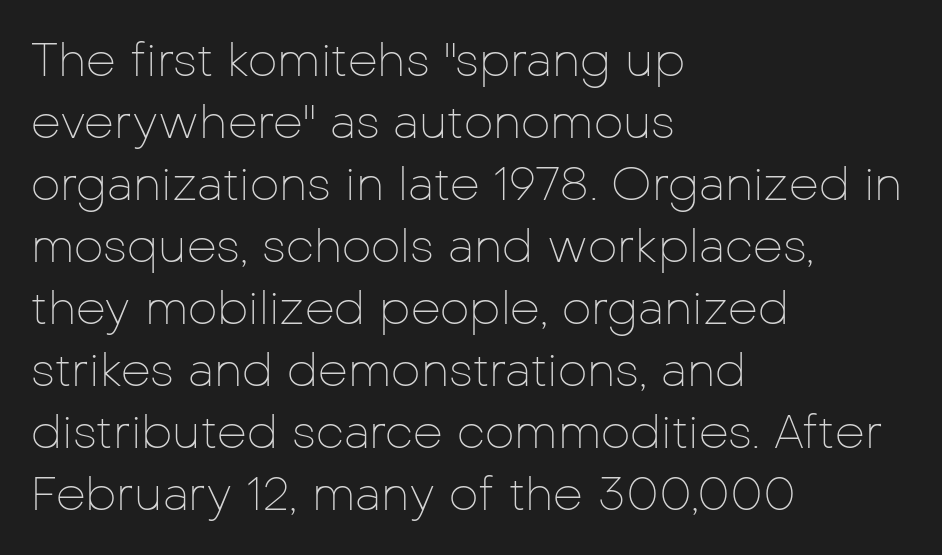
Style check: upright. The passage shown is not underscored anywhere. What stands out about the letter spacing? Nothing — it is the standard amount. Each letter keeps its own natural width here, so spacing adapts to shape. This is not heavy type; no bold has been used. Observe the absence of serifs on each vertical stroke in this sample.
